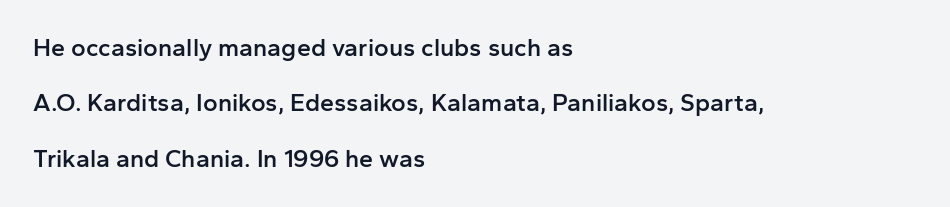
{"italic": "no", "bold": "semi", "underline": "no", "align": "left", "line_spacing": "loose", "line_spacing_ratio": 2.22, "letter_spacing": "normal", "letter_spacing_em": 0.0, "glyph_px": 25}
